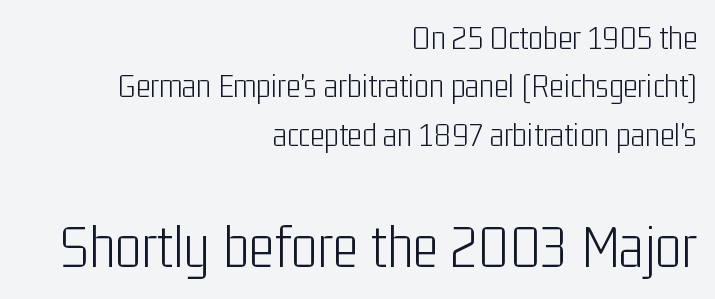
Character widths vary here, with narrow letters taking less room than wide ones. Anything drawn beneath the words? Only blank space. Think standard paragraph weight, or any step lighter than that. The rows are spaced the way most documents space them. Reading top to bottom, the characters get bigger at the block break. Vertical strokes here are truly vertical.
